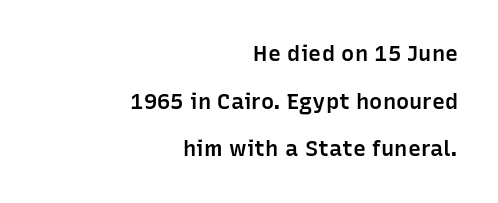
Q: Is the text bold? A: Semi-bold.
Q: Is the text italic (slanted)? A: No, it is upright.
Q: Is the text underlined? A: No.
Q: How is the paragraph aligned? A: Right-aligned.
Q: Is the spacing between letters normal or unusually wide? A: Normal.
Q: Is the spacing between lines tight, normal or loose? A: Loose.
